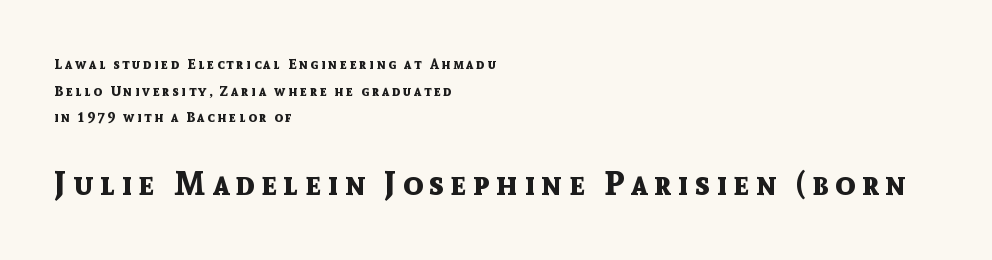
Q: Is the text bold? A: Yes.
Q: Is the text italic (slanted)? A: No, it is upright.
Q: Is the typeface a serif or a sans-serif typeface? A: Sans-serif.
Q: Is the text underlined? A: No.
Q: How is the paragraph aligned? A: Left-aligned.
Q: Is the spacing between lines tight, normal or loose? A: Loose.
Q: Which block of text is set in a larger size, the first (top) or the second (bottom)? A: The second (bottom) one.
Q: Width (condensed, normal, or wide)? A: Normal.
Q: x-height? A: Medium.
Q: Monospaced? A: No.
